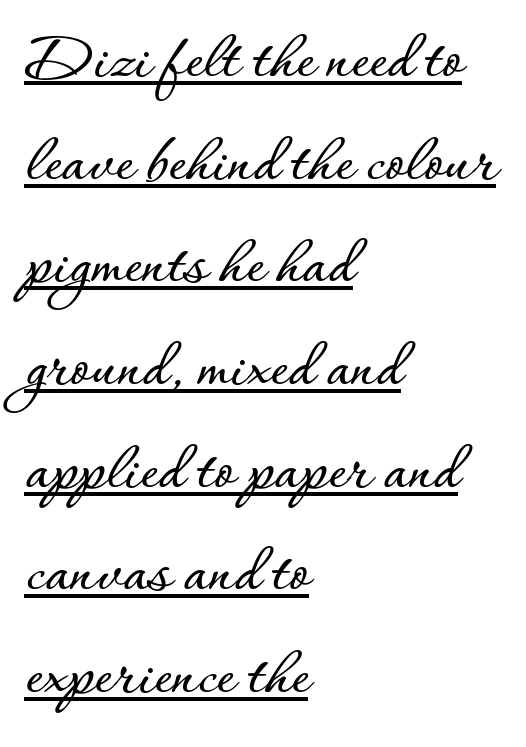
The image shows 68 px text type; set left-aligned, normal line spacing (1.51x), normal letter spacing, underlined; low stroke contrast and a small x-height.
